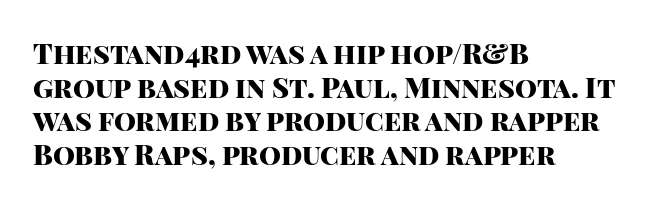
The image shows 28 px heavy sans-serif type, upright; set left-aligned, line spacing 1.2x, normal letter spacing, not underlined; high stroke contrast and a large x-height.
